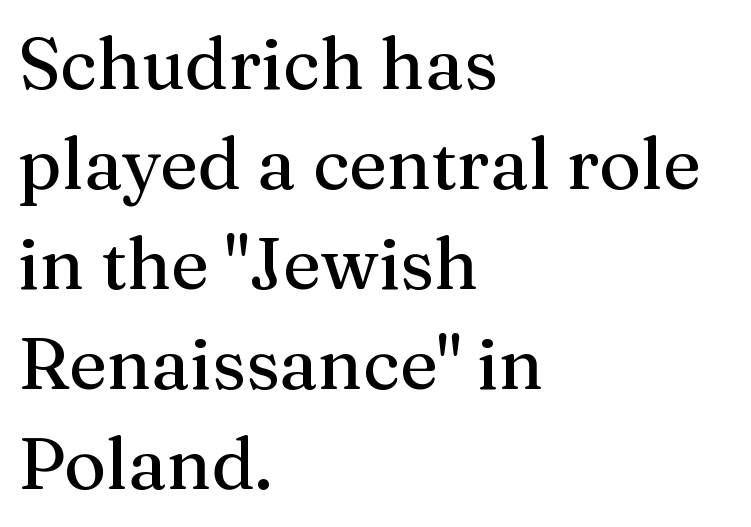
The image shows 72 px serif type, upright; set left-aligned, normal line spacing (1.39x), normal letter spacing, not underlined; medium stroke contrast and a medium x-height.
